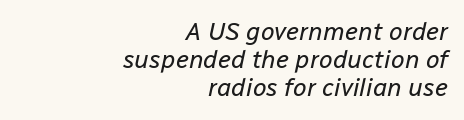
Is the letter spacing exaggerated? No — it looks like the ordinary default. All the whitespace from short lines collects on the left. Stroke mass is kept to a normal reading level or below. Rule under the text: the space is simply empty.
